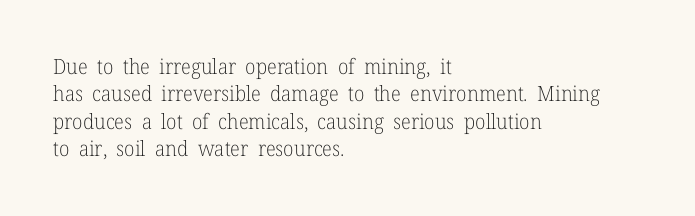
Reading down the block, your eye returns to a fixed left position each line. The weight tops out at a normal text grade. Interline gaps are of average width in this sample. The letters sit at their default tracking, neither squeezed nor spread.
